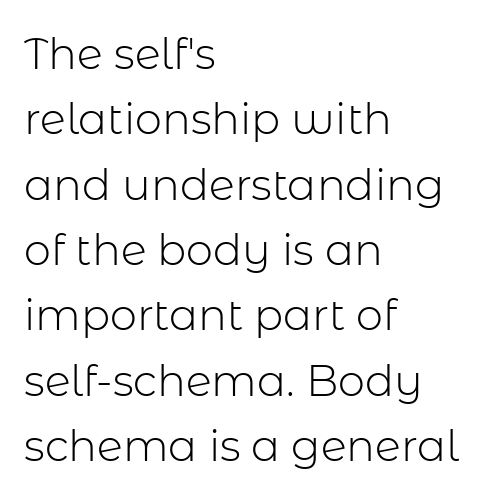
The image shows 43 px light sans-serif type, upright; set left-aligned, normal line spacing (1.52x), normal letter spacing, not underlined; low stroke contrast and a medium x-height.
